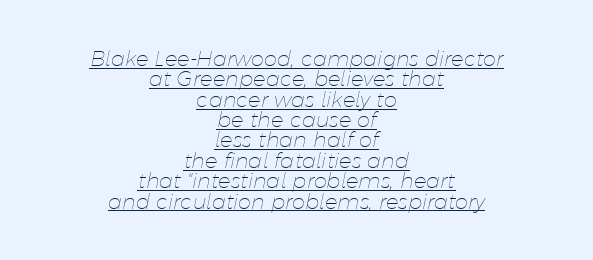
Heaviness? Minimal to ordinary, like unemphasized prose. The lines are quadded center. The face used here has a pronounced slope to its letters. Emphasis is given by a line drawn under the lettering. Is the letter spacing exaggerated? No — it looks like the ordinary default. The line-height multiplier appears low, near solid setting.
